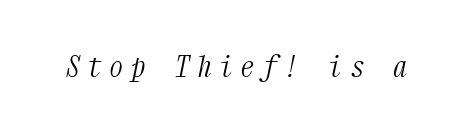
Think of a typewriter: that constant character pitch is what you see here. It's the slanting kind of type. The weight would be labelled regular, book, light, or lighter still. A clean baseline with only descenders dipping below it. Spacing between characters has been opened up far beyond the box default.
